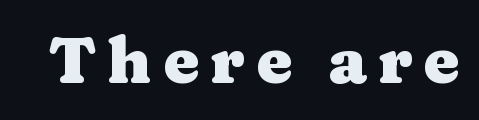
Q: Is the text bold? A: Yes.
Q: Is the text italic (slanted)? A: No, it is upright.
Q: Is the typeface a serif or a sans-serif typeface? A: Serif.
Q: Is the text underlined? A: No.
Q: Width (condensed, normal, or wide)? A: Wide.
Q: Stroke contrast? A: Medium.
Q: x-height? A: Medium.
Q: Monospaced? A: No.
